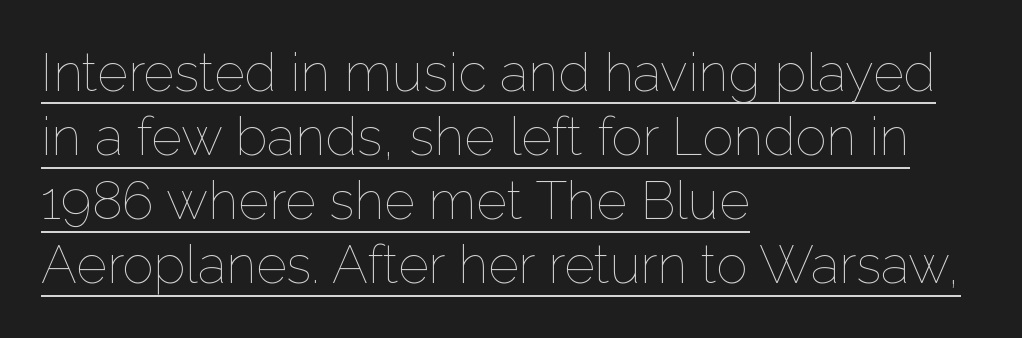
Q: Is the text bold? A: No.
Q: Is the text italic (slanted)? A: No, it is upright.
Q: Is the text underlined? A: Yes.
Q: How is the paragraph aligned? A: Left-aligned.
Q: Is the spacing between letters normal or unusually wide? A: Normal.
Q: Width (condensed, normal, or wide)? A: Normal.
Q: Stroke contrast? A: Low.
Q: x-height? A: Medium.
Q: Monospaced? A: No.
